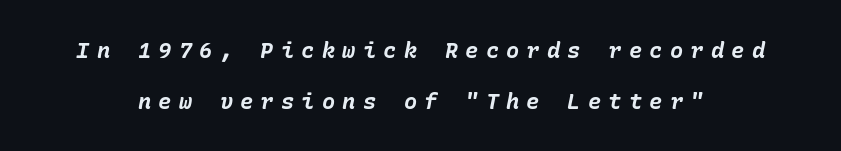
Q: Is the text bold? A: Yes.
Q: Is the text italic (slanted)? A: Yes, it leans right by about 10 degrees.
Q: Is the text underlined? A: No.
Q: Is the spacing between letters normal or unusually wide? A: Unusually wide.
Q: Is the spacing between lines tight, normal or loose? A: Loose.
